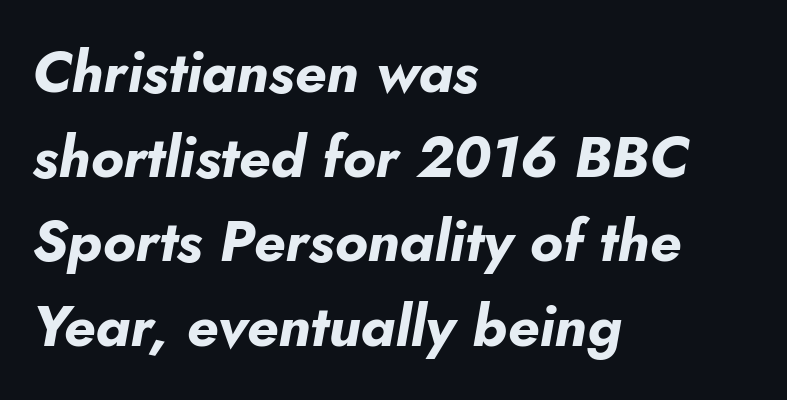
Q: Is the text bold? A: Yes.
Q: Is the text italic (slanted)? A: Yes, it leans right by about 10 degrees.
Q: Is the text underlined? A: No.
Q: How is the paragraph aligned? A: Left-aligned.
Q: Is the spacing between letters normal or unusually wide? A: Normal.
Q: Is the spacing between lines tight, normal or loose? A: Normal.
Q: Width (condensed, normal, or wide)? A: Normal.
Q: Stroke contrast? A: Low.
Q: x-height? A: Small.
Q: Monospaced? A: No.
